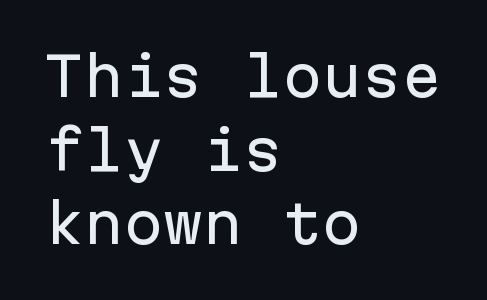
The image shows 53 px sans-serif type, upright, monospaced; set left-aligned, normal line spacing (1.39x), normal letter spacing, not underlined; low stroke contrast and a medium x-height.
